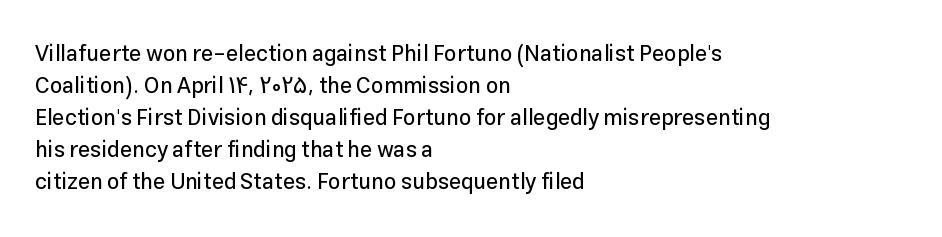
The image shows 22 px text type, upright; set left-aligned, normal line spacing (1.45x), normal letter spacing, not underlined.
